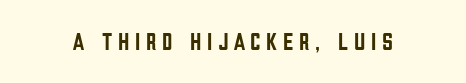
The image shows 24 px text type, upright; set unusually wide letter spacing (+0.23 em), not underlined.
